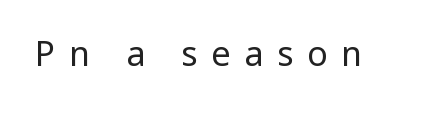
Q: Is the text bold? A: No.
Q: Is the text italic (slanted)? A: No, it is upright.
Q: Is the typeface a serif or a sans-serif typeface? A: Sans-serif.
Q: Is the text underlined? A: No.
Q: Is the spacing between letters normal or unusually wide? A: Unusually wide.
Q: Width (condensed, normal, or wide)? A: Condensed.
Q: Stroke contrast? A: Low.
Q: x-height? A: Large.
Q: Monospaced? A: No.
